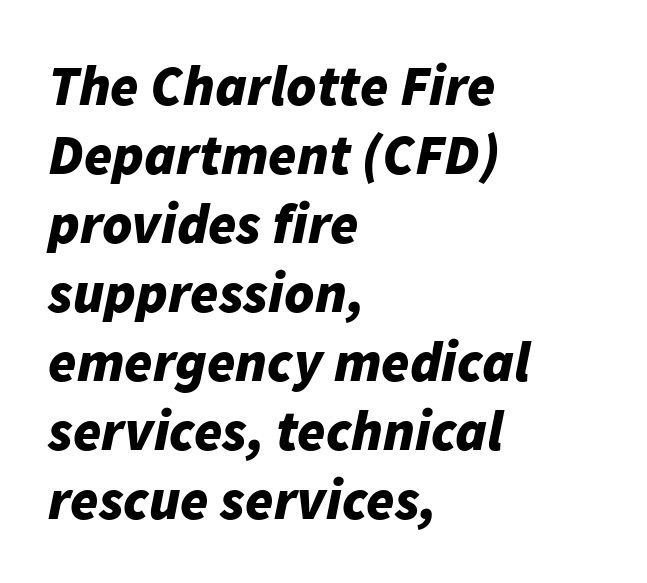
The image shows 57 px bold type, italic (leaning right); set left-aligned, line spacing 1.21x, normal letter spacing, not underlined; low stroke contrast and a medium x-height.
